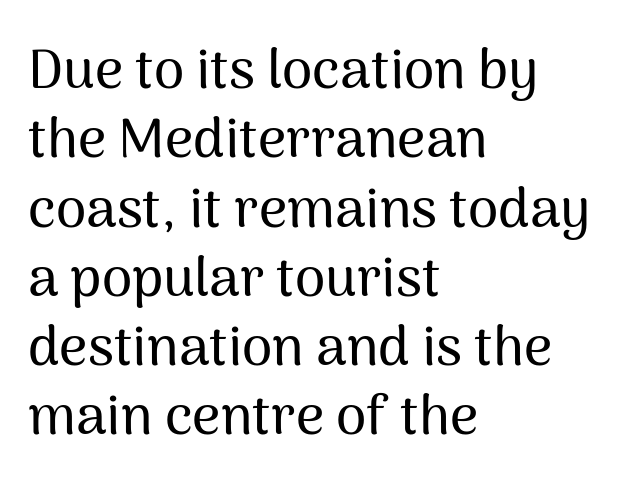
{"serif": "no", "italic": "no", "width": "normal", "stroke_contrast": "medium", "x_height": "medium", "monospaced": "no", "underline": "no", "align": "left", "line_spacing": "normal", "line_spacing_ratio": 1.26, "letter_spacing": "normal", "letter_spacing_em": 0.0, "glyph_px": 55}
